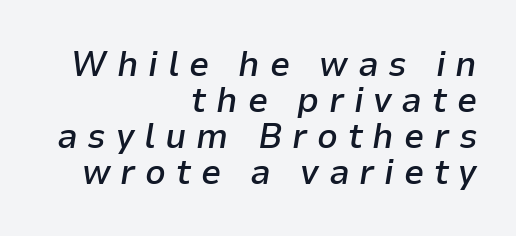
Q: Is the text bold? A: Semi-bold.
Q: Is the text italic (slanted)? A: Yes, it leans right by about 9 degrees.
Q: Is the text underlined? A: No.
Q: How is the paragraph aligned? A: Right-aligned.
Q: Is the spacing between letters normal or unusually wide? A: Unusually wide.
Q: Is the spacing between lines tight, normal or loose? A: Tight.
Q: Width (condensed, normal, or wide)? A: Normal.
Q: Stroke contrast? A: Low.
Q: x-height? A: Medium.
Q: Monospaced? A: No.
